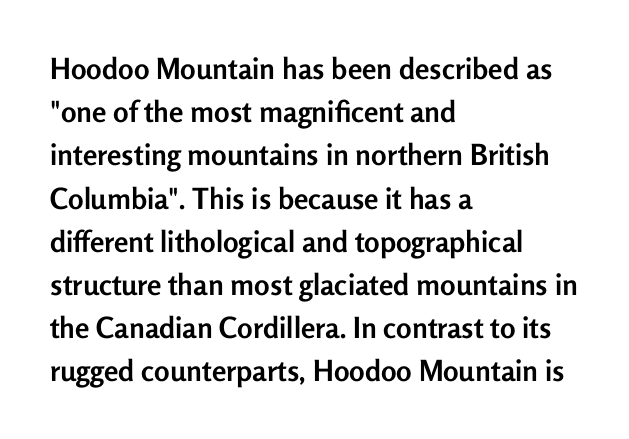
How are the letters spaced? Ordinarily, with no added tracking. Summary of vertical rhythm: regular, with standard interline spacing. How heavy is the stroke? Heavy — this is a bold. Teacher's note: observe the even left margin — that is flush-left alignment. Serif or sans? Sans — the stroke terminals are bare. Think of a printed novel: that variable character pitch is what you see here.
